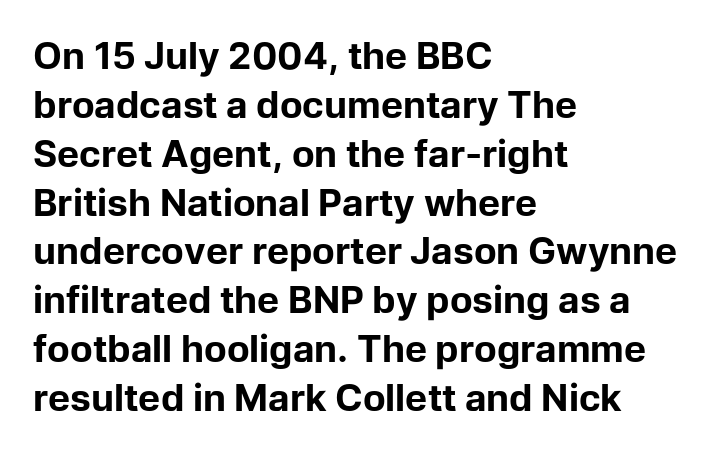
Q: Is the text bold? A: Yes.
Q: Is the text italic (slanted)? A: No, it is upright.
Q: Is the typeface a serif or a sans-serif typeface? A: Sans-serif.
Q: Is the text underlined? A: No.
Q: How is the paragraph aligned? A: Left-aligned.
Q: Is the spacing between letters normal or unusually wide? A: Normal.
Q: Is the spacing between lines tight, normal or loose? A: Normal.
Q: Width (condensed, normal, or wide)? A: Normal.
Q: Stroke contrast? A: Low.
Q: x-height? A: Medium.
Q: Monospaced? A: No.
